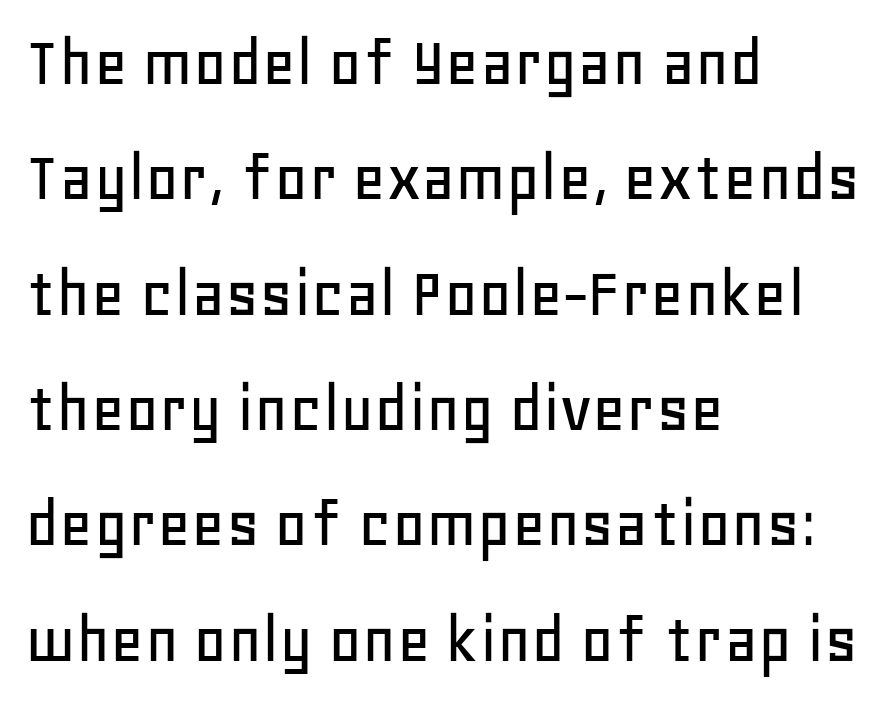
Q: Is the text italic (slanted)? A: No, it is upright.
Q: Is the typeface a serif or a sans-serif typeface? A: Sans-serif.
Q: Is the text underlined? A: No.
Q: How is the paragraph aligned? A: Left-aligned.
Q: Is the spacing between letters normal or unusually wide? A: Normal.
Q: Is the spacing between lines tight, normal or loose? A: Normal.
Q: Width (condensed, normal, or wide)? A: Normal.
Q: Stroke contrast? A: Low.
Q: x-height? A: Large.
Q: Monospaced? A: No.
